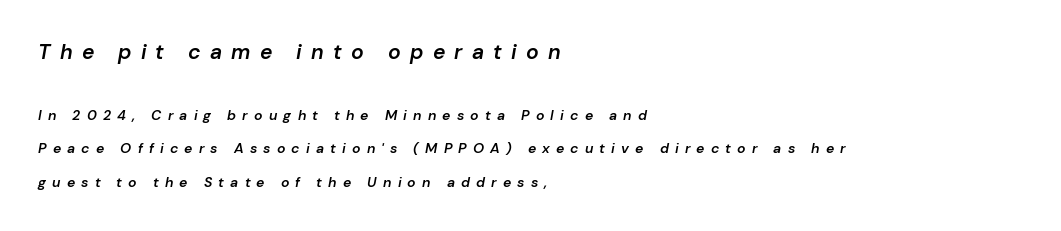
{"italic": "yes", "lean": "right", "slant_degrees": 10, "bold": "semi", "underline": "no", "align": "left", "line_spacing": "loose", "line_spacing_ratio": 2.42, "letter_spacing": "wide", "letter_spacing_em": 0.44, "larger_block": "first", "size_ratio": 1.5, "glyph_px": 21}
